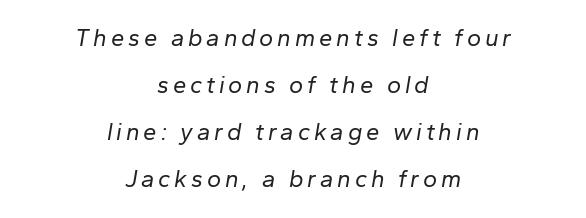
{"italic": "yes", "lean": "right", "slant_degrees": 10, "bold": "no", "underline": "no", "align": "center", "line_spacing": "loose", "line_spacing_ratio": 1.96, "glyph_px": 24}
